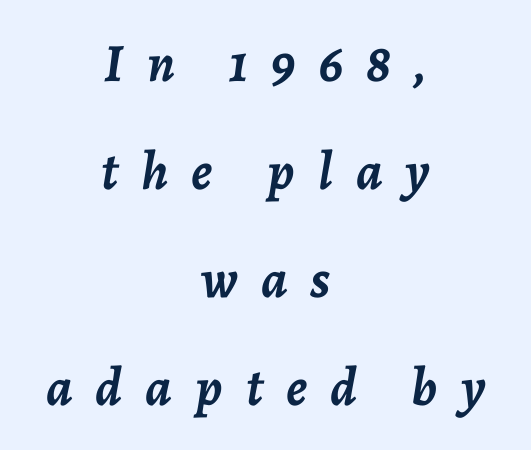
{"italic": "yes", "lean": "right", "slant_degrees": 7, "bold": "yes", "weight": "semibold", "width": "normal", "stroke_contrast": "low", "x_height": "medium", "monospaced": "no", "underline": "no", "align": "center", "line_spacing": "loose", "line_spacing_ratio": 2.0, "letter_spacing": "wide", "letter_spacing_em": 0.43, "glyph_px": 54}
